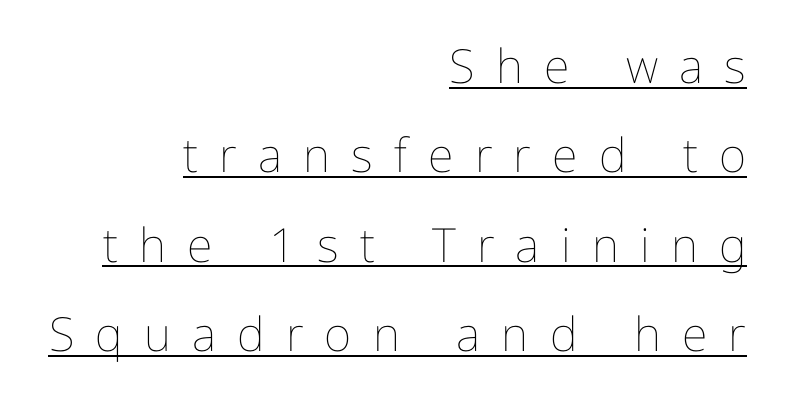
{"italic": "no", "bold": "no", "weight": "thin", "width": "normal", "stroke_contrast": "low", "x_height": "medium", "monospaced": "no", "underline": "yes", "align": "right", "line_spacing": "loose", "line_spacing_ratio": 1.9, "letter_spacing": "wide", "letter_spacing_em": 0.45, "glyph_px": 47}
